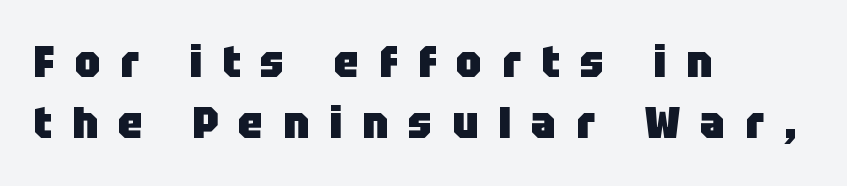
Q: Is the text bold? A: Yes.
Q: Is the text italic (slanted)? A: No, it is upright.
Q: Is the typeface a serif or a sans-serif typeface? A: Sans-serif.
Q: Is the text underlined? A: No.
Q: How is the paragraph aligned? A: Left-aligned.
Q: Is the spacing between letters normal or unusually wide? A: Unusually wide.
Q: Is the spacing between lines tight, normal or loose? A: Normal.
Q: Width (condensed, normal, or wide)? A: Normal.
Q: Stroke contrast? A: Low.
Q: x-height? A: Large.
Q: Monospaced? A: No.
